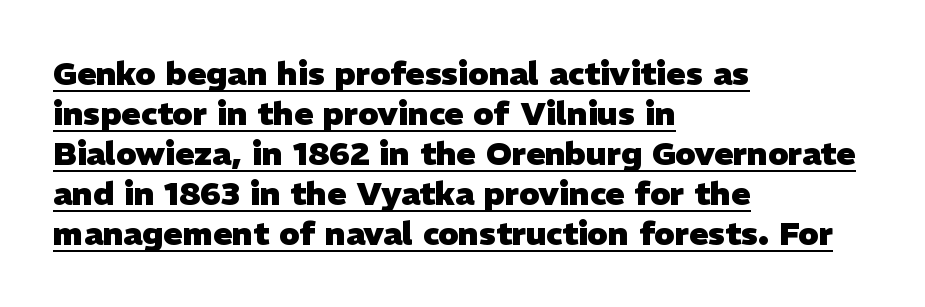
The specimen includes a rule beneath the text block's lines. Character widths vary here, with narrow letters taking less room than wide ones. No feet cap the strokes, marking this as sans-serif type. The rendering anchors every line to the left-hand side. This sample keeps an unexceptional amount of space between lines.
